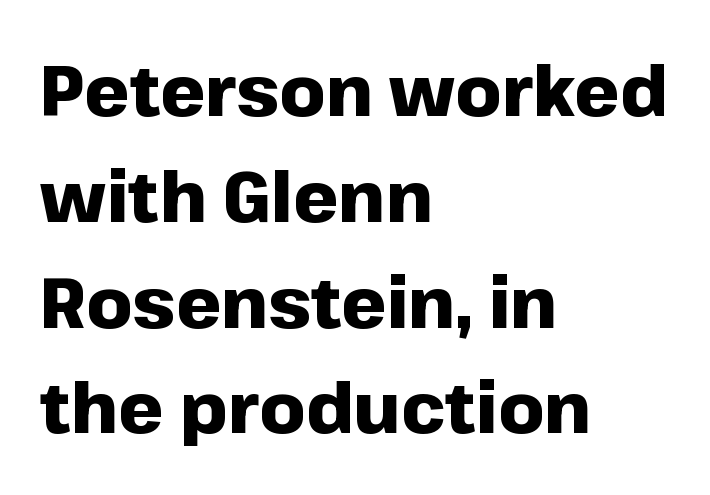
{"serif": "no", "italic": "no", "bold": "yes", "weight": "heavy", "width": "normal", "stroke_contrast": "low", "x_height": "medium", "monospaced": "no", "underline": "no", "align": "left", "line_spacing": "normal", "line_spacing_ratio": 1.49, "letter_spacing": "normal", "letter_spacing_em": 0.0, "glyph_px": 71}
